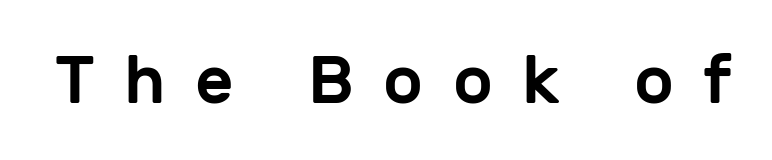
Q: Is the text italic (slanted)? A: No, it is upright.
Q: Is the typeface a serif or a sans-serif typeface? A: Sans-serif.
Q: Is the text underlined? A: No.
Q: Is the spacing between letters normal or unusually wide? A: Unusually wide.
Q: Width (condensed, normal, or wide)? A: Normal.
Q: Stroke contrast? A: Low.
Q: x-height? A: Medium.
Q: Monospaced? A: No.
